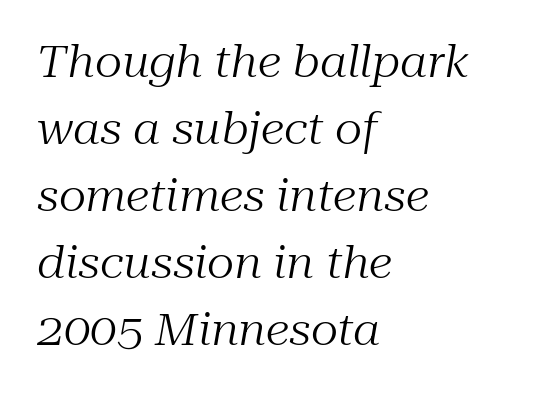
{"serif": "yes", "italic": "yes", "lean": "right", "slant_degrees": 10, "bold": "no", "weight": "regular", "width": "normal", "stroke_contrast": "medium", "x_height": "medium", "monospaced": "no", "underline": "no", "align": "left", "line_spacing": "normal", "line_spacing_ratio": 1.56, "letter_spacing": "normal", "letter_spacing_em": 0.0, "glyph_px": 43}
